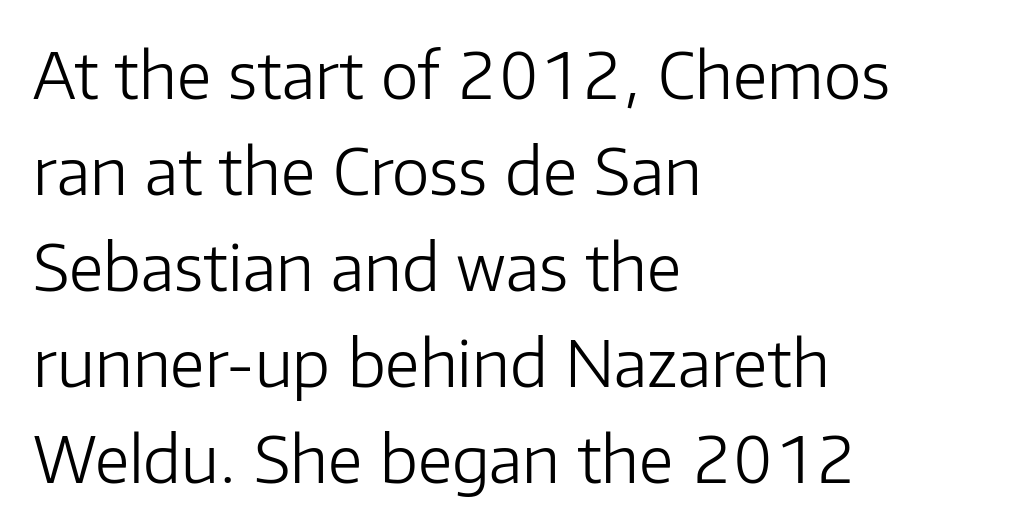
The image shows 64 px light sans-serif type, upright; set left-aligned, normal line spacing (1.5x), normal letter spacing, not underlined; low stroke contrast and a medium x-height.
